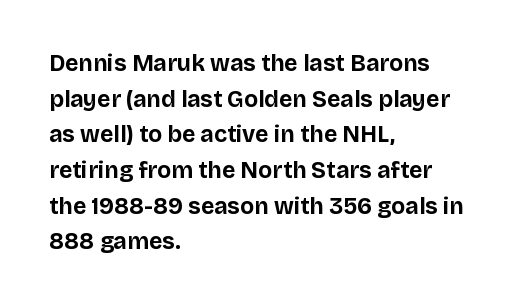
{"italic": "no", "bold": "yes", "underline": "no", "align": "left", "line_spacing": "normal", "line_spacing_ratio": 1.55, "letter_spacing": "normal", "letter_spacing_em": 0.0, "glyph_px": 23}
